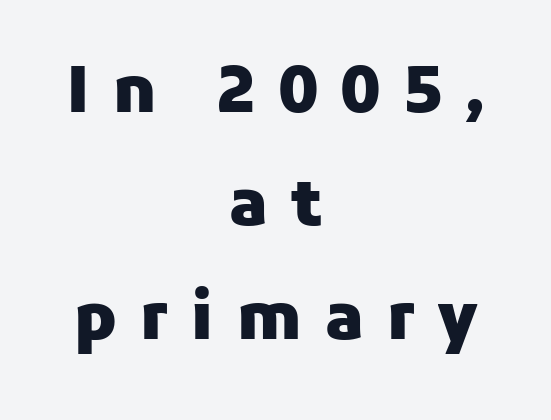
The passage shown is not underscored anywhere. Ordinary non-slanted type is in use. The rendering uses natural spacing where letterforms have individual widths. The face used here is rendered with a markedly widened letterfit. Is the type bold? Yes — the strokes are clearly thick and heavy. Layout note: lines centered.
